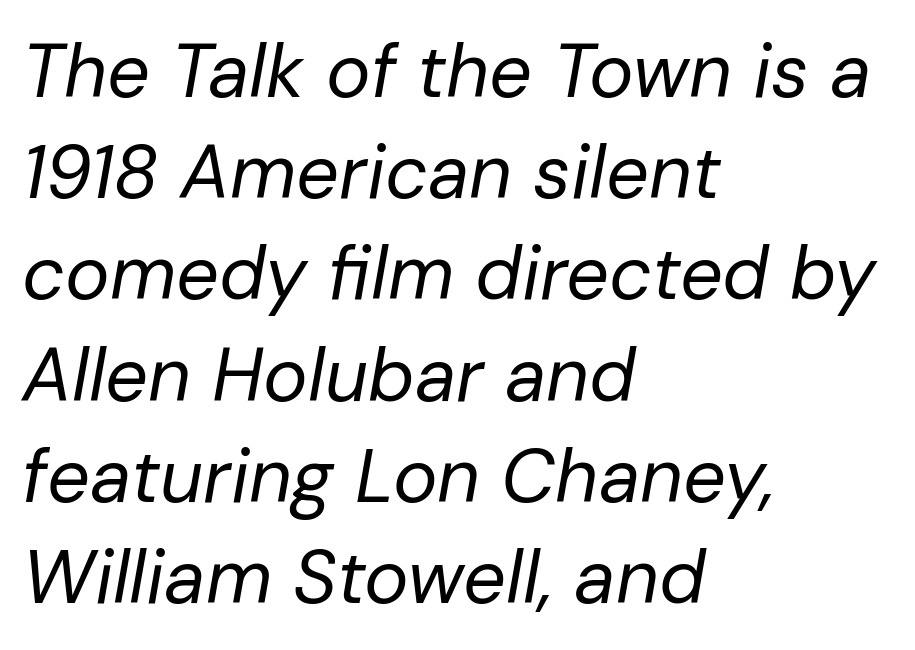
Q: Is the text bold? A: No.
Q: Is the text italic (slanted)? A: Yes, it leans right by about 10 degrees.
Q: Is the text underlined? A: No.
Q: How is the paragraph aligned? A: Left-aligned.
Q: Is the spacing between letters normal or unusually wide? A: Normal.
Q: Is the spacing between lines tight, normal or loose? A: Normal.
Q: Width (condensed, normal, or wide)? A: Normal.
Q: Stroke contrast? A: Low.
Q: x-height? A: Medium.
Q: Monospaced? A: No.
